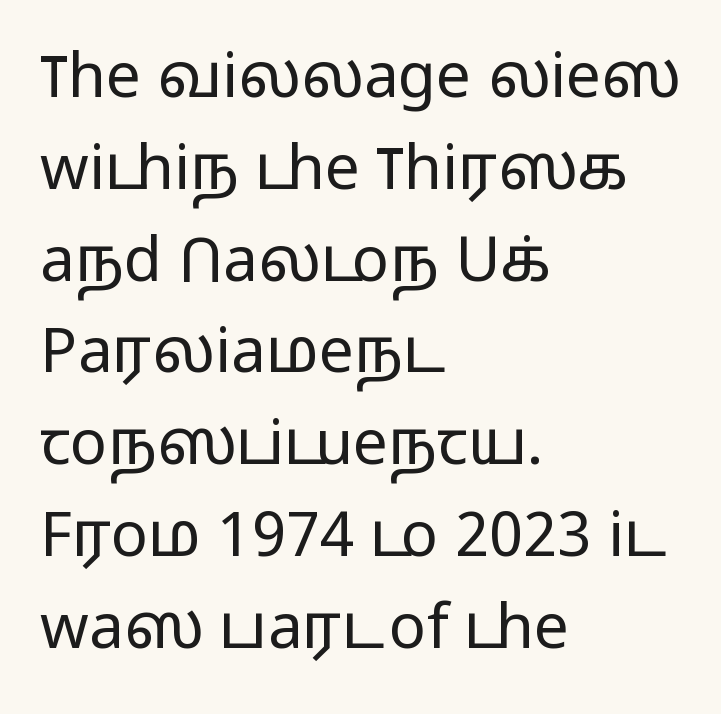
Stroke terminals: plain, sans-serif. This block has exactly the height ordinary leading produces. When letters stand straight like this, we call the style roman or upright. Bare-footed words on every line. Students, note that the glyphs here touch the page at normal intervals. Heaviness? Minimal to ordinary, like unemphasized prose.
